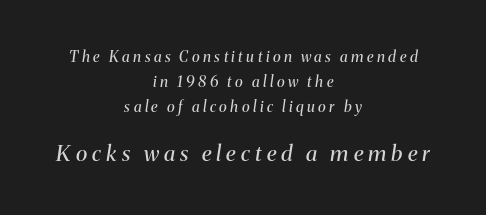
The image shows 22 px text type, italic (leaning right); set centered, normal line spacing (1.66x), unusually wide letter spacing (+0.23 em), not underlined; the second (bottom) block is 1.47x larger.
